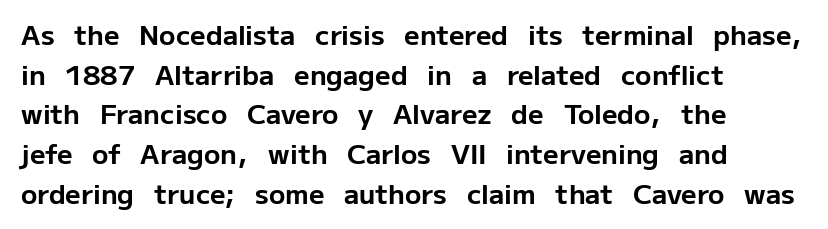
{"italic": "no", "bold": "yes", "underline": "no", "align": "left", "line_spacing": "normal", "line_spacing_ratio": 1.47, "letter_spacing": "normal", "letter_spacing_em": 0.0, "glyph_px": 27}
